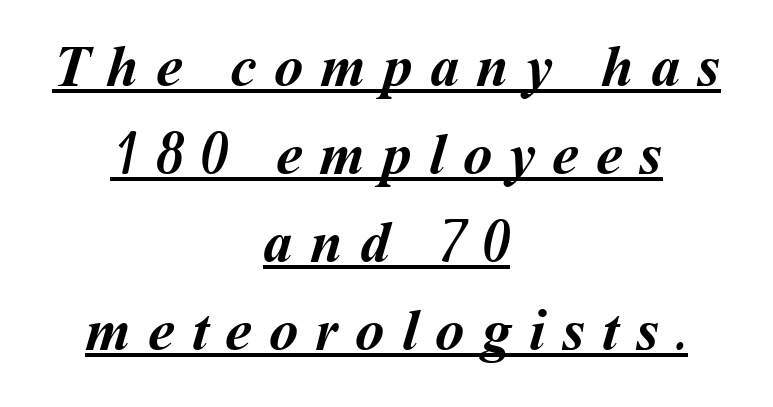
Varying glyph widths throughout — classic text-font behaviour. Set as a true bold cut, around the 700 mark. There is plenty of visible air inserted between adjacent glyphs. The rendering uses a moderate line-height, typical for paragraphs.
